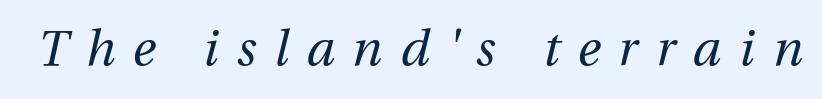
Q: Is the text bold? A: No.
Q: Is the text italic (slanted)? A: Yes, it leans right by about 12 degrees.
Q: Is the text underlined? A: No.
Q: Is the spacing between letters normal or unusually wide? A: Unusually wide.
Q: Width (condensed, normal, or wide)? A: Normal.
Q: Stroke contrast? A: Medium.
Q: x-height? A: Medium.
Q: Monospaced? A: No.
